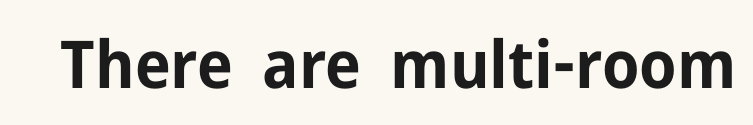
{"serif": "no", "italic": "no", "bold": "yes", "weight": "bold", "width": "normal", "stroke_contrast": "low", "x_height": "medium", "monospaced": "no", "underline": "no", "letter_spacing": "normal", "letter_spacing_em": 0.0, "glyph_px": 66}
